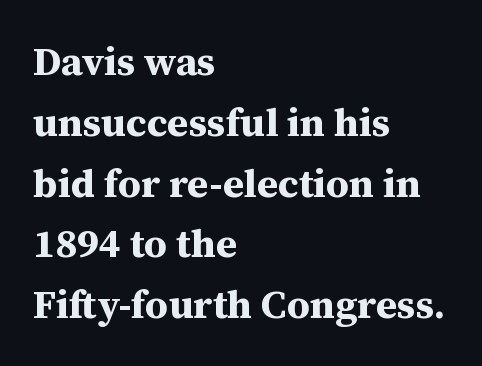
The image shows 40 px bold serif type, upright; set left-aligned, normal line spacing (1.52x), normal letter spacing, not underlined; medium stroke contrast and a medium x-height.
